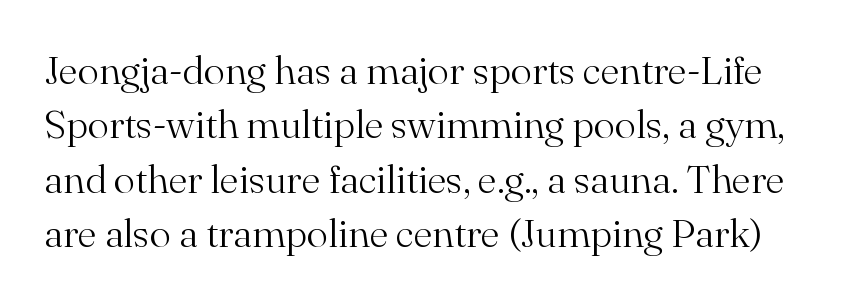
The image shows 40 px light serif type, upright; set normal line spacing (1.36x), normal letter spacing, not underlined; medium stroke contrast and a small x-height.
